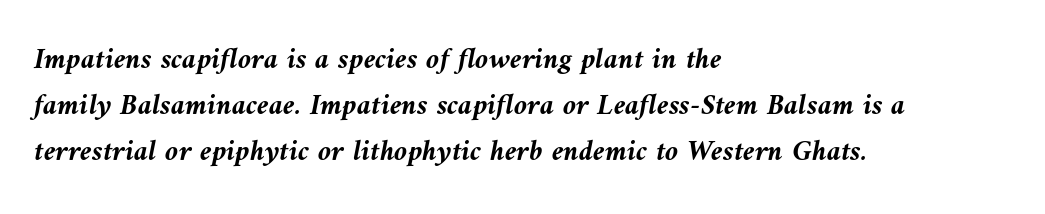
The image shows 30 px semibold type, italic (leaning left); set left-aligned, normal line spacing (1.53x), normal letter spacing, not underlined; medium stroke contrast and a medium x-height.
